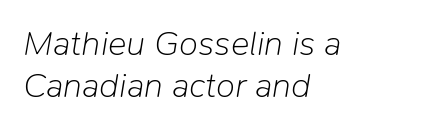
{"italic": "yes", "lean": "right", "slant_degrees": 9, "bold": "no", "weight": "light", "width": "normal", "stroke_contrast": "low", "x_height": "medium", "monospaced": "no", "underline": "no", "align": "left", "line_spacing_ratio": 1.2, "letter_spacing": "normal", "letter_spacing_em": 0.0, "glyph_px": 35}
